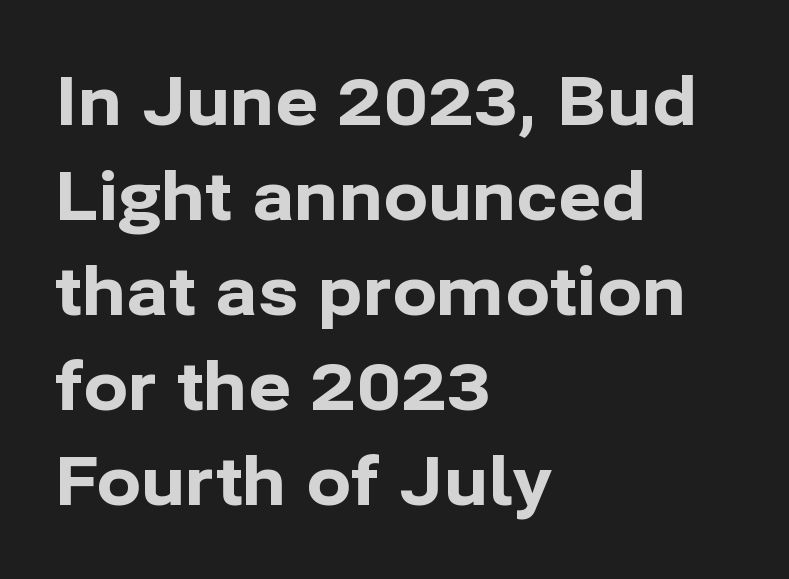
The image shows 66 px bold sans-serif type, upright; set left-aligned, normal line spacing (1.44x), normal letter spacing, not underlined; low stroke contrast and a medium x-height.
